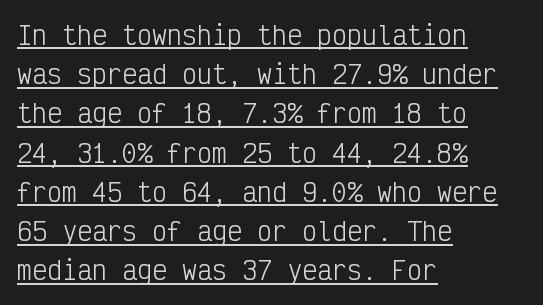
Notice how descenders clear the ascenders below comfortably — that's standard leading. If you drew a line through each stem, it would be perfectly vertical. Here the glyphs are tracked normally, forming tight word shapes. Is the block centered? No — it sits flush against the left margin. Think standard paragraph weight, or any step lighter than that.
